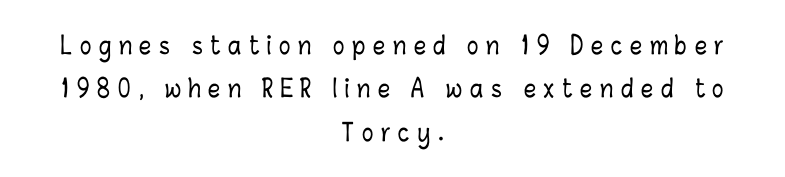
Q: Is the text italic (slanted)? A: No, it is upright.
Q: Is the text underlined? A: No.
Q: How is the paragraph aligned? A: Centered.
Q: Is the spacing between letters normal or unusually wide? A: Unusually wide.
